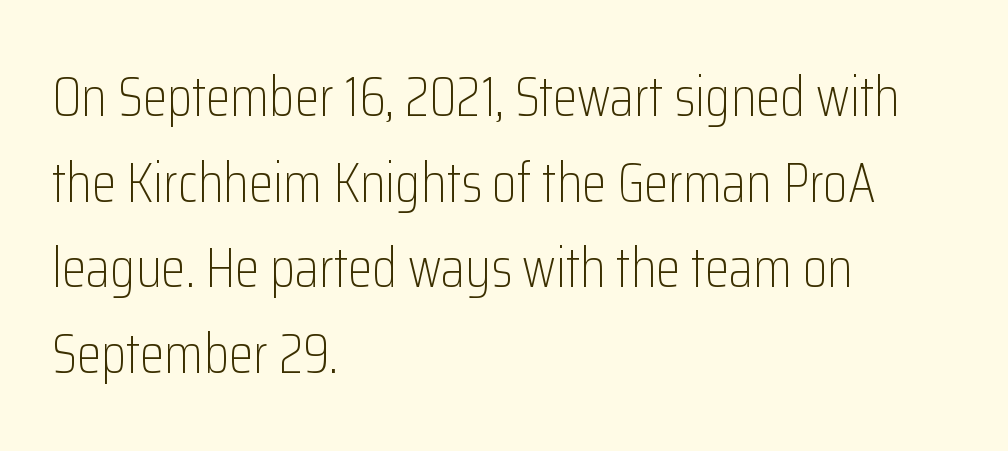
Evenly set lines give the paragraph a standard silhouette. A bare baseline throughout the passage. Weight class: somewhere from thin through regular. The typography opts for an upright posture over an oblique one.
